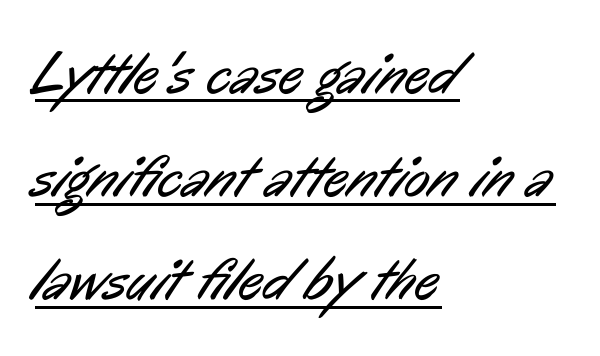
The letters carry no serifs — their stems end cleanly without finishing strokes. Character widths vary here, with narrow letters taking less room than wide ones. The lines are quadded left. Underlined type.
